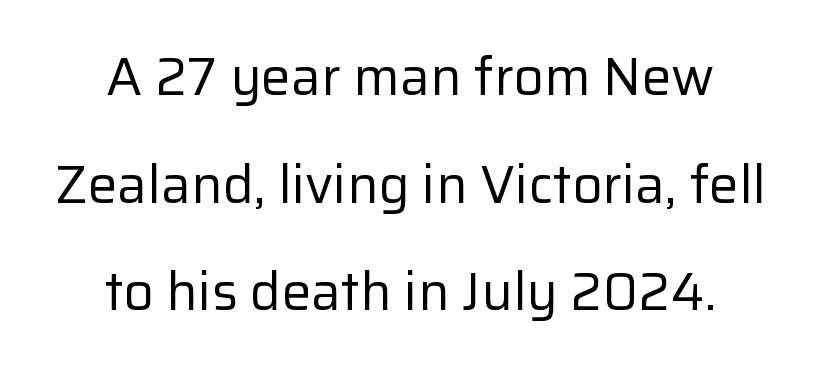
The image shows 53 px regular-weight sans-serif type, upright; set centered, loose line spacing (2.03x), normal letter spacing, not underlined; low stroke contrast and a medium x-height.
